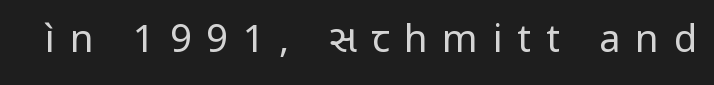
{"serif": "no", "italic": "no", "bold": "no", "weight": "regular", "width": "normal", "stroke_contrast": "low", "x_height": "medium", "monospaced": "no", "underline": "no", "letter_spacing": "wide", "letter_spacing_em": 0.39, "glyph_px": 38}
